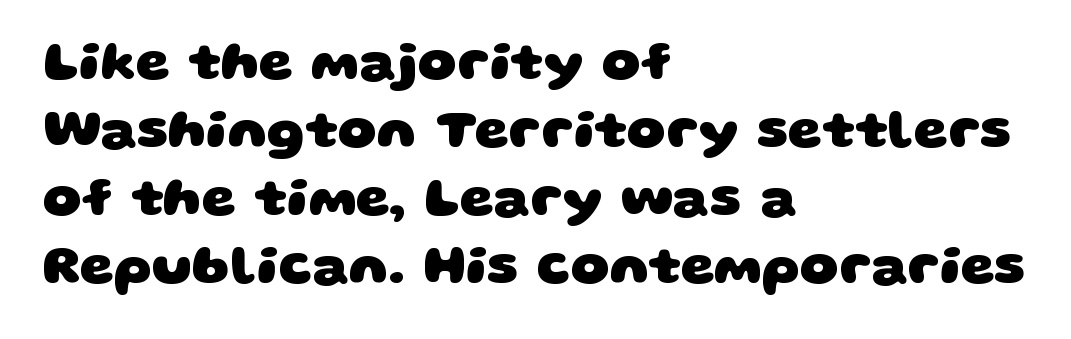
Q: Is the text bold? A: Yes.
Q: Is the typeface a serif or a sans-serif typeface? A: Sans-serif.
Q: Is the text underlined? A: No.
Q: How is the paragraph aligned? A: Left-aligned.
Q: Is the spacing between letters normal or unusually wide? A: Normal.
Q: Is the spacing between lines tight, normal or loose? A: Normal.
Q: Width (condensed, normal, or wide)? A: Wide.
Q: Stroke contrast? A: Low.
Q: x-height? A: Large.
Q: Monospaced? A: No.
